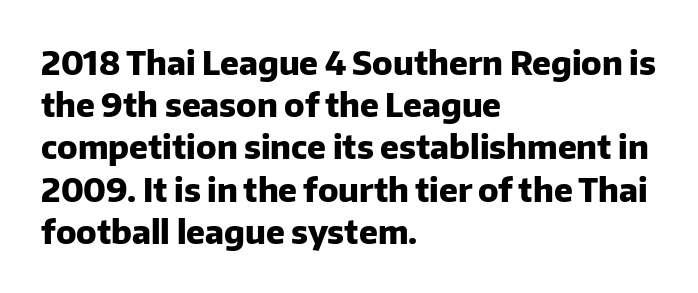
The image shows 33 px heavy sans-serif type, upright; set left-aligned, normal line spacing (1.28x), normal letter spacing, not underlined; low stroke contrast and a medium x-height.
